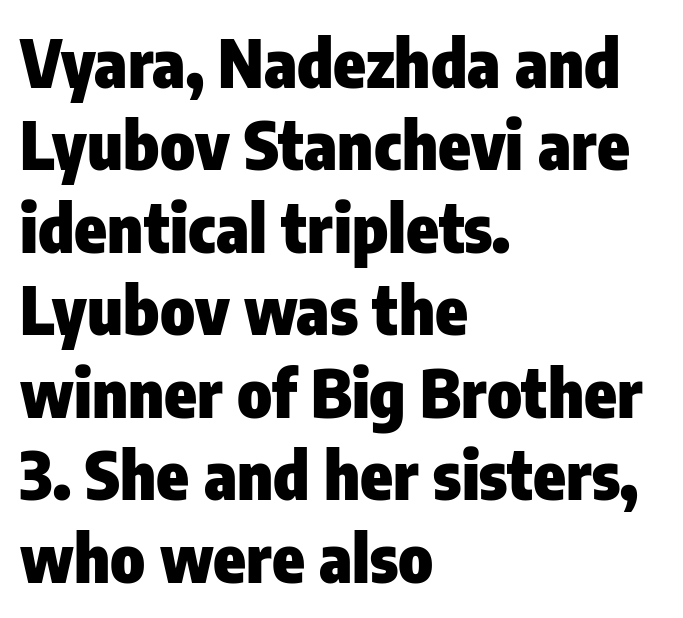
The image shows 66 px heavy, condensed sans-serif type, upright; set left-aligned, normal line spacing (1.25x), normal letter spacing, not underlined; low stroke contrast and a medium x-height.
